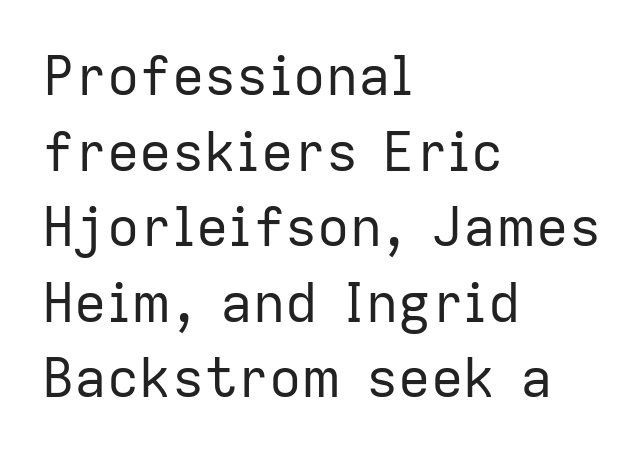
If you measured baseline to baseline, you'd find a middling distance. Note the varied advance widths — an 'i' is clearly narrower than an 'm'. Alignment: flush left. The lettering holds an erect, upright posture throughout. The text was rendered using a sans face with plain stroke endings. A quiet, ordinary-to-light weight characterises the typeface.
